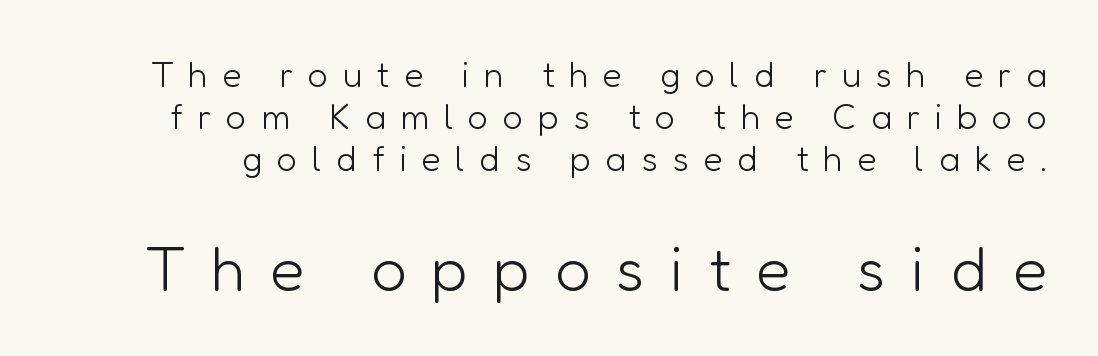
The image shows 63 px light sans-serif type, upright; set line spacing 1.17x, unusually wide letter spacing (+0.4 em), not underlined; the second (bottom) block is 1.75x larger; low stroke contrast and a medium x-height.
